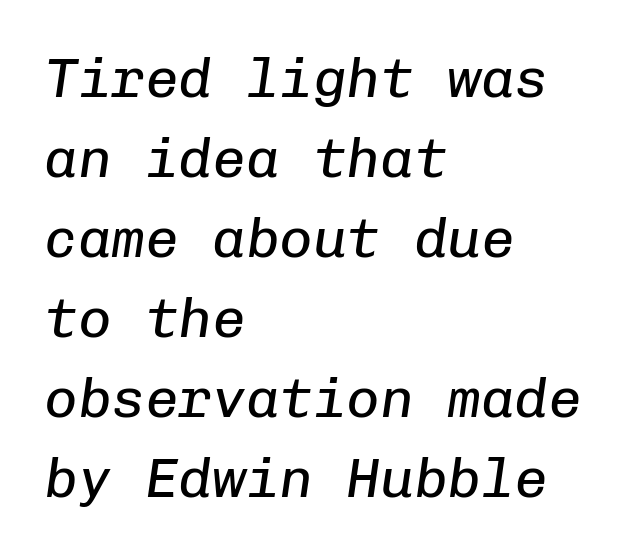
Q: Is the text bold? A: No.
Q: Is the text italic (slanted)? A: Yes, it leans right by about 8 degrees.
Q: Is the text underlined? A: No.
Q: How is the paragraph aligned? A: Left-aligned.
Q: Is the spacing between letters normal or unusually wide? A: Normal.
Q: Is the spacing between lines tight, normal or loose? A: Normal.
Q: Width (condensed, normal, or wide)? A: Normal.
Q: Stroke contrast? A: Low.
Q: x-height? A: Medium.
Q: Monospaced? A: Yes.
